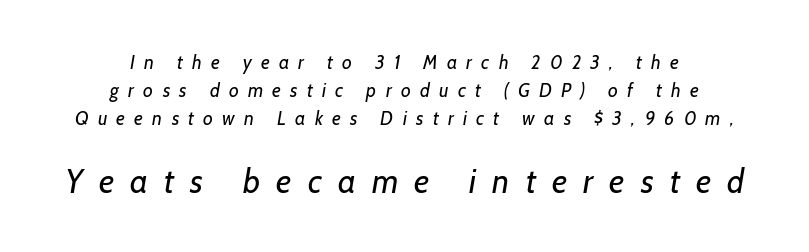
{"serif": "no", "bold": "no", "weight": "regular", "width": "normal", "stroke_contrast": "low", "x_height": "medium", "monospaced": "no", "underline": "no", "align": "center", "line_spacing": "normal", "line_spacing_ratio": 1.48, "letter_spacing": "wide", "letter_spacing_em": 0.49, "larger_block": "second", "size_ratio": 1.74, "glyph_px": 33}
